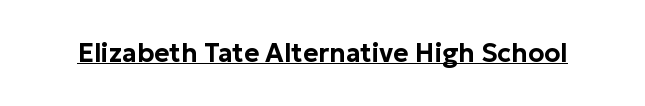
Posture: vertical. Is the letter spacing exaggerated? No — it looks like the ordinary default. These characters rest on top of a visible drawn line.
